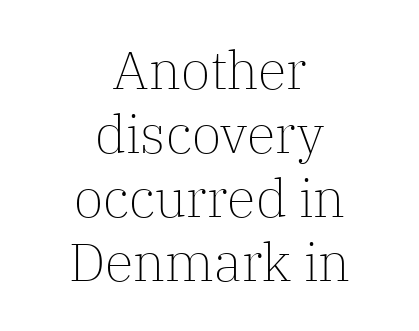
The string is rendered with underlining switched off. This sample uses plain, unmodified letter spacing. Is this a fixed-width face? No — the glyphs have proportional, varying widths. Weight: not bold — regular or lighter.
